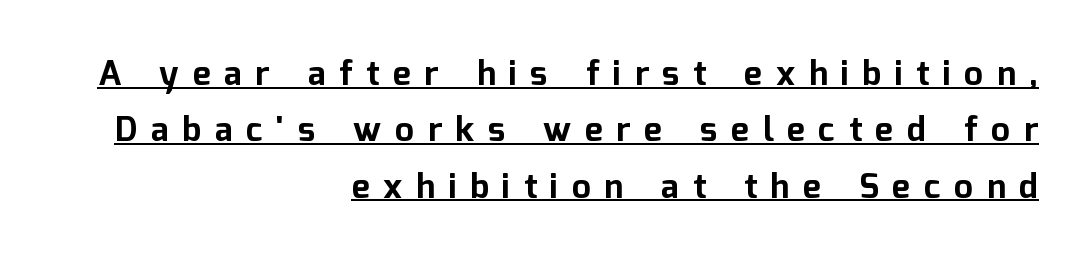
The compositor pushed each line to the right boundary. Do the letters lean? They stand straight. Students, observe the line beneath the letters — that is underlining. Each new line begins a customary step beneath the previous one.
